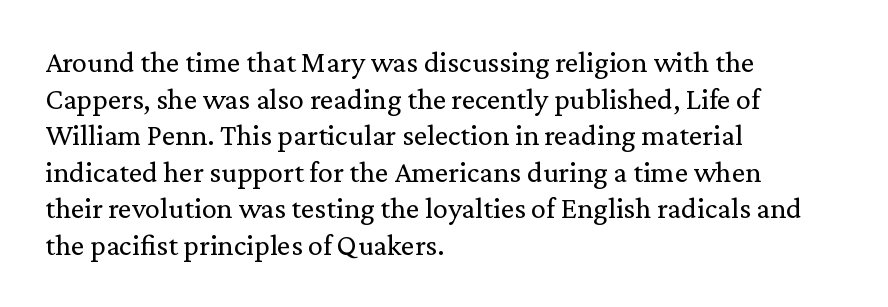
{"serif": "yes", "italic": "no", "bold": "no", "weight": "regular", "width": "normal", "stroke_contrast": "medium", "x_height": "medium", "monospaced": "no", "underline": "no", "align": "left", "line_spacing_ratio": 1.22, "letter_spacing": "normal", "letter_spacing_em": 0.0, "glyph_px": 30}
